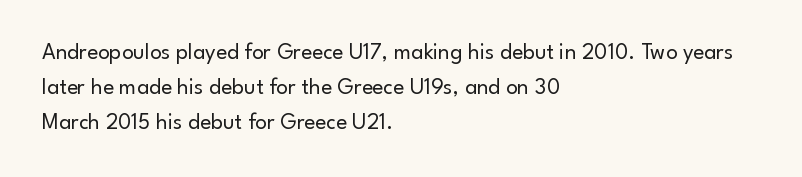
Weight: not bold — regular or lighter. The typesetter chose a ragged-right arrangement here. Each new line begins a customary step beneath the previous one. You could call the tracking neutral — neither tight nor loose. Only glyphs here, with clear space below each row. You can tell it's not italic because the verticals are truly vertical.
